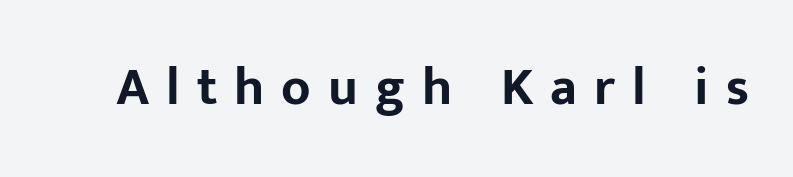
{"serif": "no", "italic": "no", "bold": "yes", "weight": "bold", "width": "normal", "stroke_contrast": "low", "x_height": "medium", "monospaced": "no", "underline": "no", "letter_spacing": "wide", "letter_spacing_em": 0.32, "glyph_px": 53}
